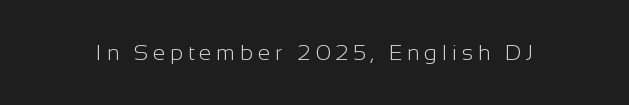
The font is comparable to plain body text, perhaps lighter. The font's upright variant was chosen for this text. The gaps between neighbouring characters are conspicuously large. Rule under the text: the space is simply empty.
